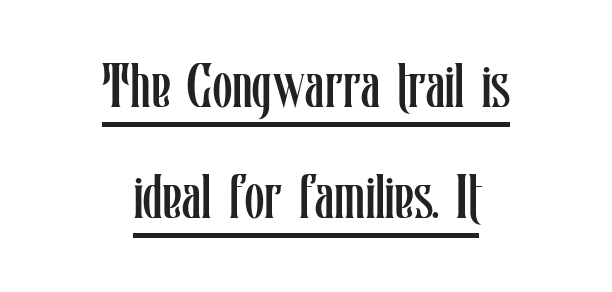
The image shows 63 px regular-weight, condensed type, upright; set centered, line spacing 1.76x, normal letter spacing, underlined; low stroke contrast and a medium x-height.
